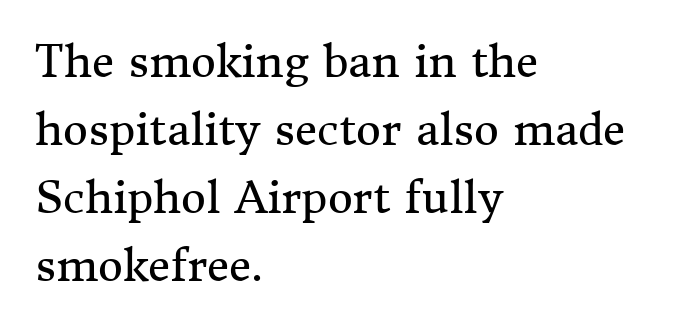
Letterform terminals end in serifs throughout the passage. Note the varied advance widths — an 'i' is clearly narrower than an 'm'. Here the glyphs are tracked normally, forming tight word shapes. The leading is moderate, giving the passage an even texture. The specimen reads as upright at a glance.
